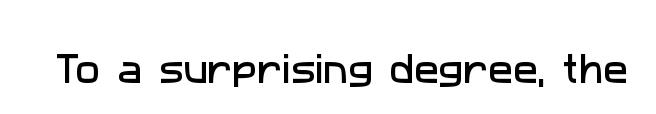
Q: Is the typeface a serif or a sans-serif typeface? A: Sans-serif.
Q: Is the text underlined? A: No.
Q: Is the spacing between letters normal or unusually wide? A: Normal.
Q: Width (condensed, normal, or wide)? A: Normal.
Q: Stroke contrast? A: Low.
Q: x-height? A: Medium.
Q: Monospaced? A: No.
